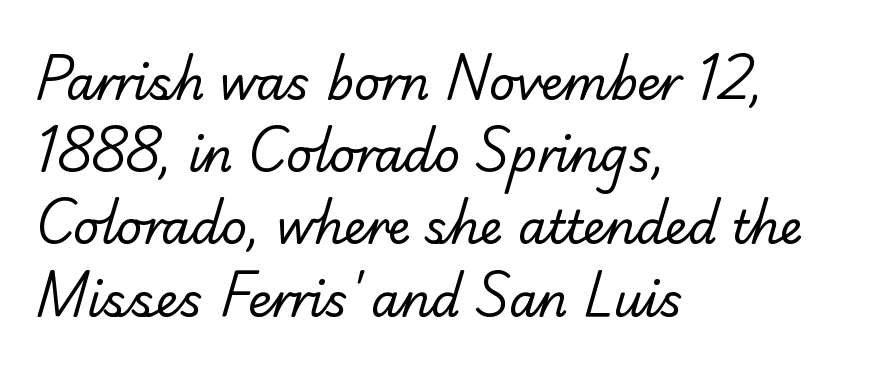
The image shows 46 px regular-weight serif type; set left-aligned, normal line spacing (1.57x), normal letter spacing, not underlined; low stroke contrast and a small x-height.
